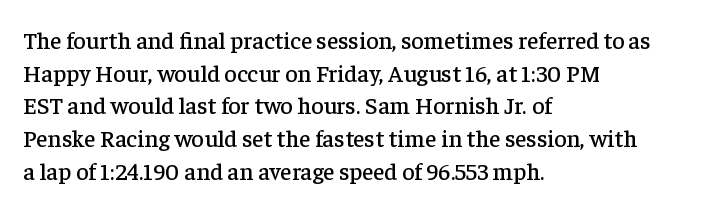
{"italic": "no", "underline": "no", "align": "left", "line_spacing": "normal", "line_spacing_ratio": 1.36, "letter_spacing": "normal", "letter_spacing_em": 0.0, "glyph_px": 24}
